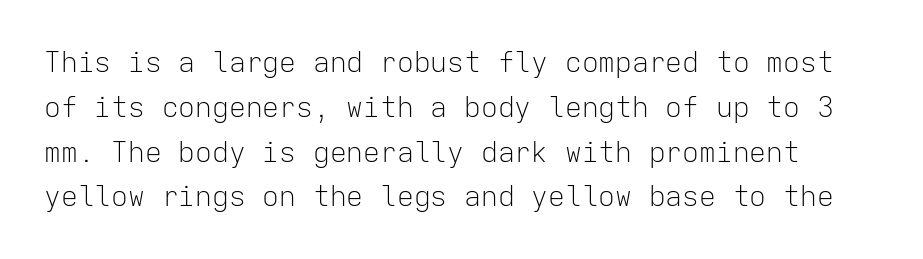
The image shows 28 px light sans-serif type, upright, monospaced; set normal line spacing (1.6x), normal letter spacing, not underlined; low stroke contrast and a medium x-height.
